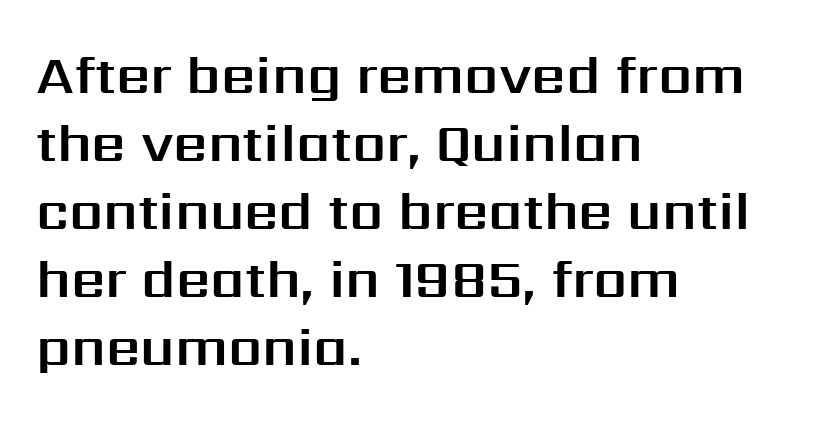
Q: Is the text italic (slanted)? A: No, it is upright.
Q: Is the typeface a serif or a sans-serif typeface? A: Sans-serif.
Q: Is the text underlined? A: No.
Q: How is the paragraph aligned? A: Left-aligned.
Q: Is the spacing between letters normal or unusually wide? A: Normal.
Q: Is the spacing between lines tight, normal or loose? A: Normal.
Q: Width (condensed, normal, or wide)? A: Normal.
Q: Stroke contrast? A: Medium.
Q: x-height? A: Medium.
Q: Monospaced? A: No.
